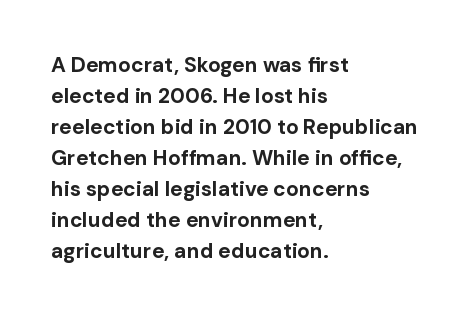
Q: Is the text bold? A: Yes.
Q: Is the text italic (slanted)? A: No, it is upright.
Q: Is the text underlined? A: No.
Q: How is the paragraph aligned? A: Left-aligned.
Q: Is the spacing between letters normal or unusually wide? A: Normal.
Q: Is the spacing between lines tight, normal or loose? A: Normal.
